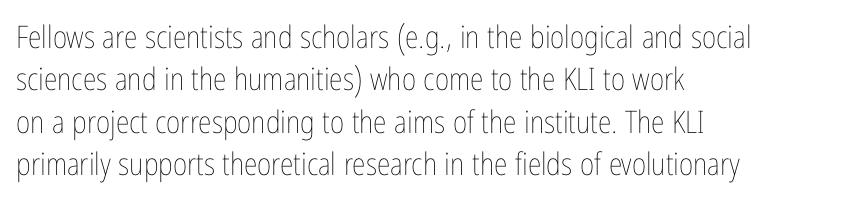
The image shows 31 px thin, condensed type, upright; set left-aligned, normal line spacing (1.37x), normal letter spacing, not underlined; low stroke contrast and a medium x-height.
